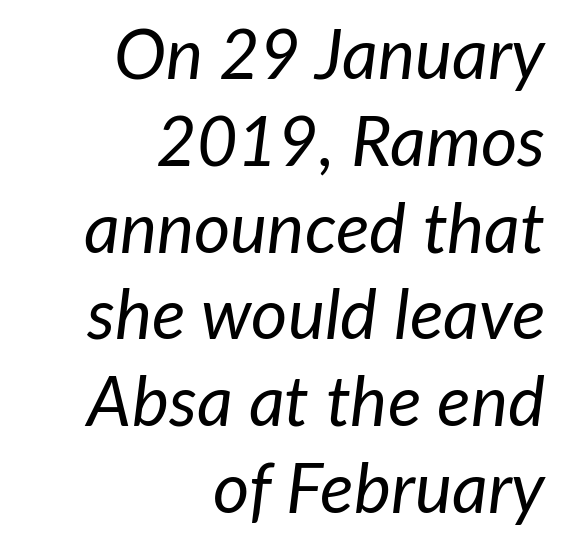
The image shows 70 px regular-weight type, italic (leaning right); set right-aligned, line spacing 1.24x, normal letter spacing, not underlined; low stroke contrast and a medium x-height.
